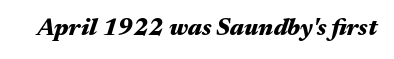
{"italic": "yes", "lean": "right", "slant_degrees": 17, "bold": "yes", "underline": "no", "letter_spacing": "normal", "letter_spacing_em": 0.0, "glyph_px": 24}
